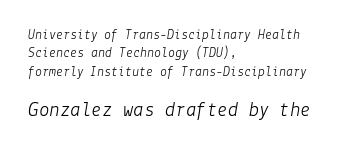
{"italic": "yes", "lean": "right", "slant_degrees": 9, "bold": "no", "underline": "no", "align": "left", "line_spacing": "normal", "line_spacing_ratio": 1.31, "letter_spacing": "normal", "letter_spacing_em": 0.0, "larger_block": "second", "size_ratio": 1.5, "glyph_px": 21}
